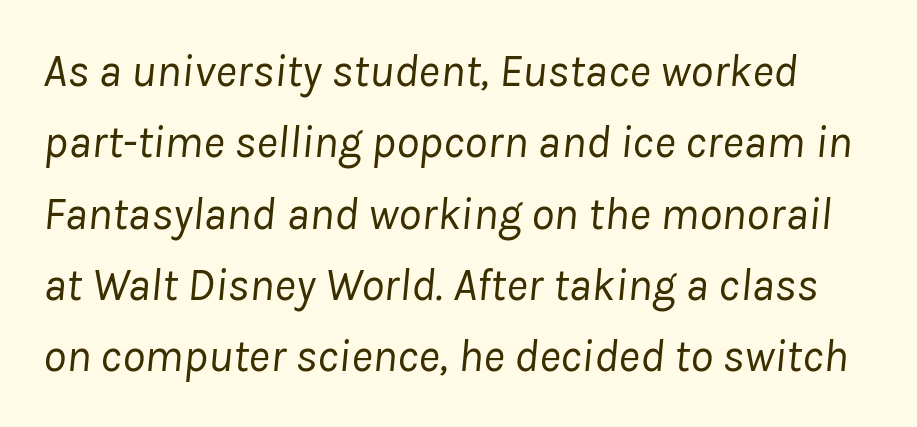
Q: Is the text bold? A: No.
Q: Is the text italic (slanted)? A: Yes, it leans right by about 8 degrees.
Q: Is the text underlined? A: No.
Q: Is the spacing between letters normal or unusually wide? A: Normal.
Q: Is the spacing between lines tight, normal or loose? A: Normal.
Q: Width (condensed, normal, or wide)? A: Normal.
Q: Stroke contrast? A: Low.
Q: x-height? A: Medium.
Q: Monospaced? A: No.
